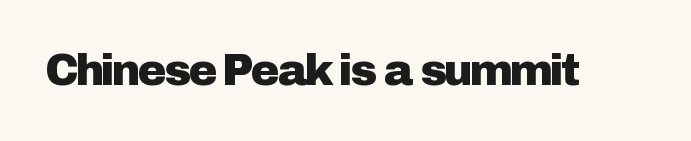
Q: Is the text italic (slanted)? A: No, it is upright.
Q: Is the typeface a serif or a sans-serif typeface? A: Sans-serif.
Q: Is the text underlined? A: No.
Q: Is the spacing between letters normal or unusually wide? A: Normal.
Q: Width (condensed, normal, or wide)? A: Normal.
Q: Stroke contrast? A: Low.
Q: x-height? A: Medium.
Q: Monospaced? A: No.
